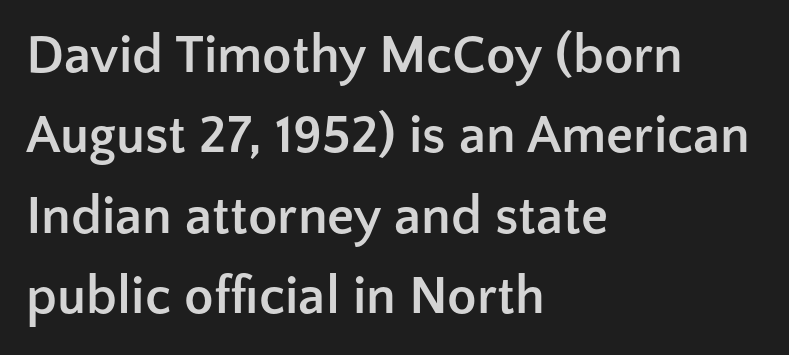
Q: Is the text bold? A: Yes.
Q: Is the text italic (slanted)? A: No, it is upright.
Q: Is the typeface a serif or a sans-serif typeface? A: Sans-serif.
Q: Is the text underlined? A: No.
Q: How is the paragraph aligned? A: Left-aligned.
Q: Is the spacing between letters normal or unusually wide? A: Normal.
Q: Is the spacing between lines tight, normal or loose? A: Normal.
Q: Width (condensed, normal, or wide)? A: Normal.
Q: Stroke contrast? A: Low.
Q: x-height? A: Medium.
Q: Monospaced? A: No.
